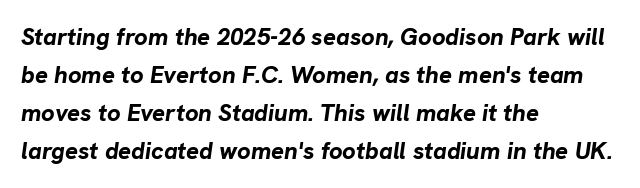
The image shows 24 px bold type, italic (leaning right); set left-aligned, normal line spacing (1.58x), normal letter spacing, not underlined.
